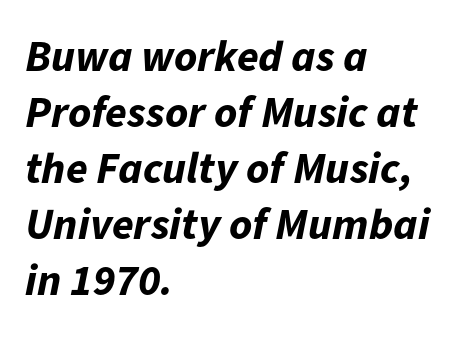
The image shows 44 px bold type, italic (leaning right); set left-aligned, normal line spacing (1.27x), normal letter spacing, not underlined; low stroke contrast and a medium x-height.
